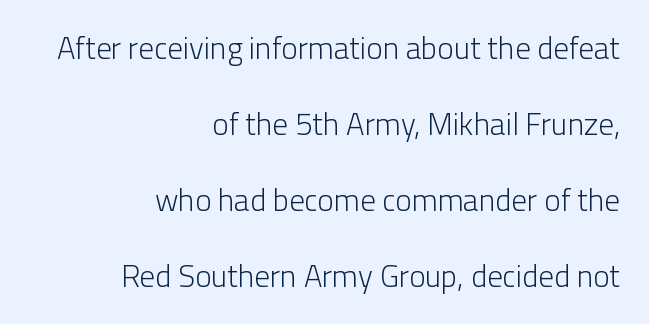
Q: Is the text bold? A: No.
Q: Is the text italic (slanted)? A: No, it is upright.
Q: Is the typeface a serif or a sans-serif typeface? A: Sans-serif.
Q: Is the text underlined? A: No.
Q: How is the paragraph aligned? A: Right-aligned.
Q: Is the spacing between letters normal or unusually wide? A: Normal.
Q: Is the spacing between lines tight, normal or loose? A: Loose.
Q: Width (condensed, normal, or wide)? A: Normal.
Q: Stroke contrast? A: Low.
Q: x-height? A: Medium.
Q: Monospaced? A: No.
